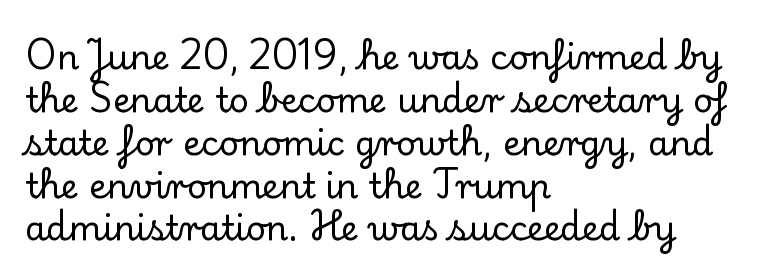
The image shows 34 px serif type, upright; set left-aligned, normal line spacing (1.26x), normal letter spacing, not underlined; low stroke contrast and a small x-height.
